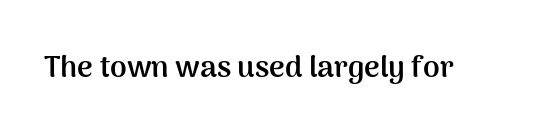
Q: Is the text bold? A: Yes.
Q: Is the text italic (slanted)? A: No, it is upright.
Q: Is the typeface a serif or a sans-serif typeface? A: Sans-serif.
Q: Is the text underlined? A: No.
Q: Is the spacing between letters normal or unusually wide? A: Normal.
Q: Width (condensed, normal, or wide)? A: Normal.
Q: Stroke contrast? A: Medium.
Q: x-height? A: Medium.
Q: Monospaced? A: No.
